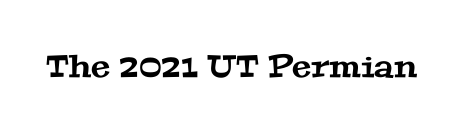
The image shows 31 px wide serif type; set normal letter spacing, not underlined; medium stroke contrast and a medium x-height.
